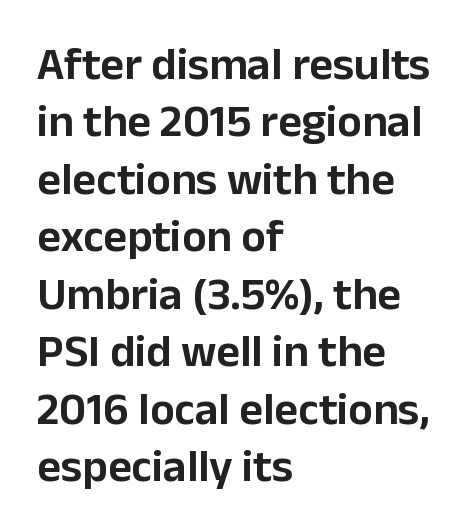
{"serif": "no", "italic": "no", "width": "normal", "stroke_contrast": "low", "x_height": "medium", "monospaced": "no", "underline": "no", "align": "left", "line_spacing": "normal", "line_spacing_ratio": 1.25, "letter_spacing": "normal", "letter_spacing_em": 0.0, "glyph_px": 46}
